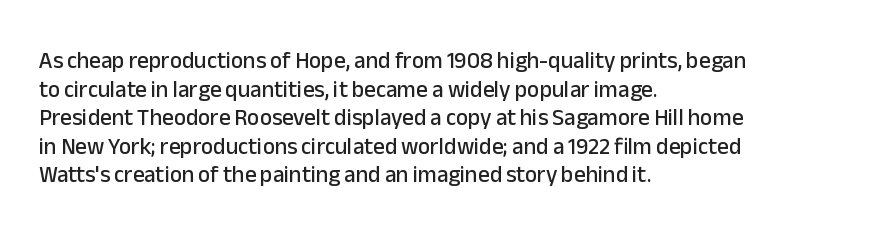
Q: Is the text italic (slanted)? A: No, it is upright.
Q: Is the text underlined? A: No.
Q: How is the paragraph aligned? A: Left-aligned.
Q: Is the spacing between letters normal or unusually wide? A: Normal.
